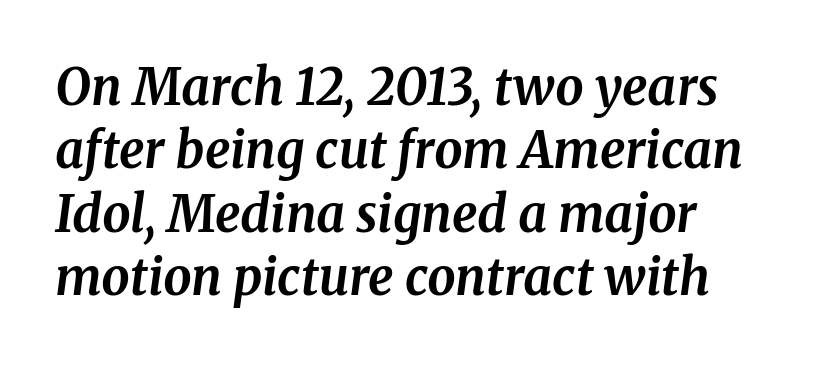
Q: Is the text bold? A: Yes.
Q: Is the text italic (slanted)? A: Yes, it leans right by about 8 degrees.
Q: Is the typeface a serif or a sans-serif typeface? A: Serif.
Q: Is the text underlined? A: No.
Q: How is the paragraph aligned? A: Left-aligned.
Q: Is the spacing between letters normal or unusually wide? A: Normal.
Q: Is the spacing between lines tight, normal or loose? A: Normal.
Q: Width (condensed, normal, or wide)? A: Normal.
Q: Stroke contrast? A: Medium.
Q: x-height? A: Medium.
Q: Monospaced? A: No.
